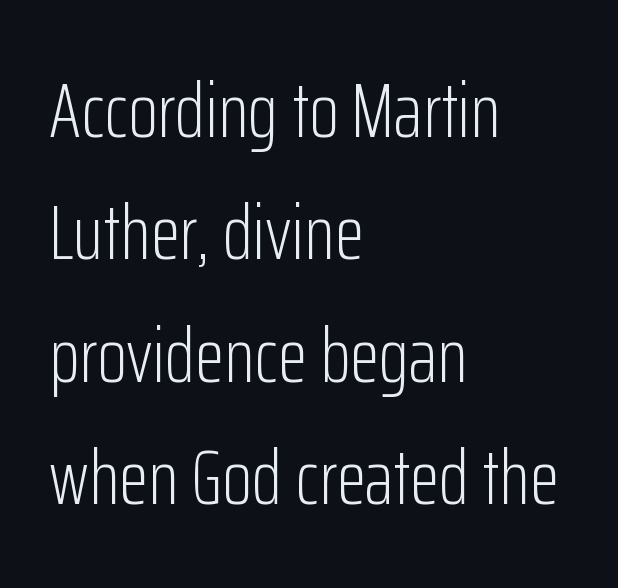
Q: Is the text bold? A: No.
Q: Is the text italic (slanted)? A: No, it is upright.
Q: Is the typeface a serif or a sans-serif typeface? A: Sans-serif.
Q: Is the text underlined? A: No.
Q: How is the paragraph aligned? A: Left-aligned.
Q: Is the spacing between letters normal or unusually wide? A: Normal.
Q: Is the spacing between lines tight, normal or loose? A: Normal.
Q: Width (condensed, normal, or wide)? A: Condensed.
Q: Stroke contrast? A: Low.
Q: x-height? A: Medium.
Q: Monospaced? A: No.
